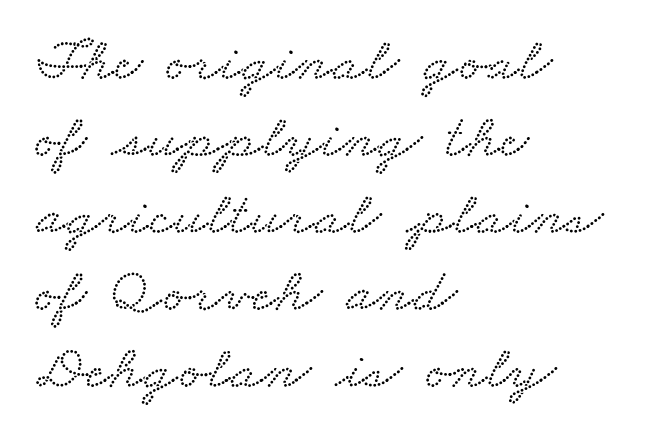
Q: Is the typeface a serif or a sans-serif typeface? A: Serif.
Q: Is the text underlined? A: No.
Q: How is the paragraph aligned? A: Left-aligned.
Q: Is the spacing between letters normal or unusually wide? A: Normal.
Q: Width (condensed, normal, or wide)? A: Wide.
Q: Stroke contrast? A: Low.
Q: x-height? A: Small.
Q: Monospaced? A: No.
